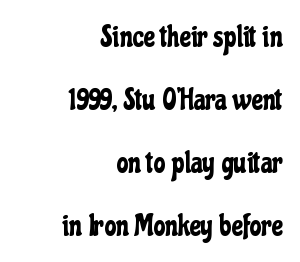
The image shows 30 px condensed sans-serif type, upright; set right-aligned, loose line spacing (2.1x), normal letter spacing, not underlined; low stroke contrast and a medium x-height.
